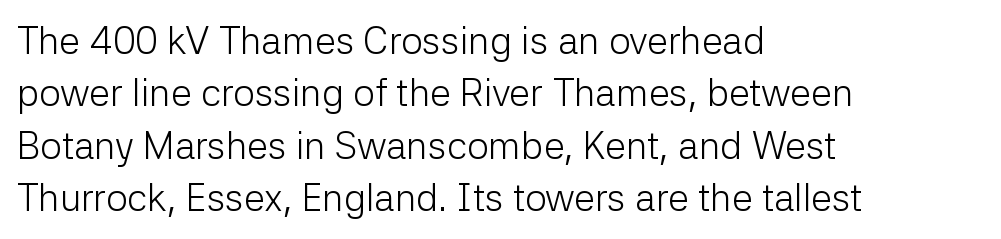
{"serif": "no", "italic": "no", "bold": "no", "weight": "light", "width": "normal", "stroke_contrast": "low", "x_height": "medium", "monospaced": "no", "underline": "no", "align": "left", "line_spacing": "normal", "line_spacing_ratio": 1.38, "letter_spacing": "normal", "letter_spacing_em": 0.0, "glyph_px": 38}
